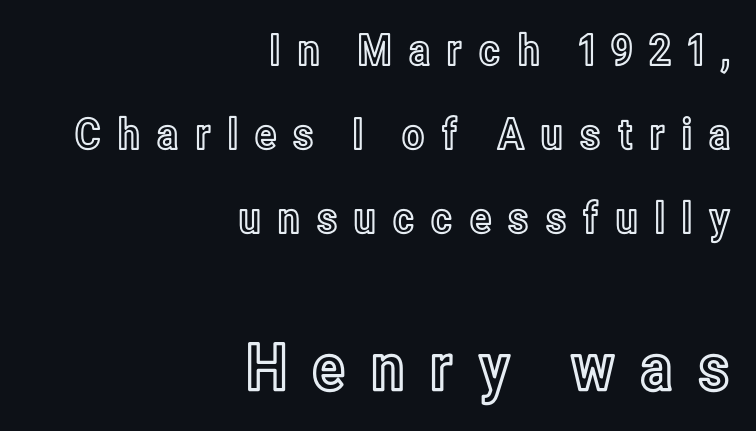
{"italic": "no", "width": "condensed", "x_height": "medium", "monospaced": "no", "underline": "no", "align": "right", "line_spacing": "loose", "line_spacing_ratio": 1.95, "letter_spacing": "wide", "letter_spacing_em": 0.35, "larger_block": "second", "size_ratio": 1.51, "glyph_px": 65}
